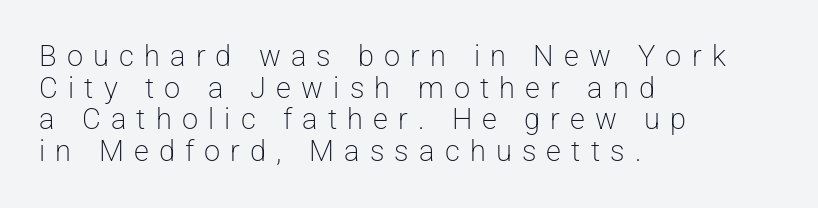
Q: Is the text bold? A: No.
Q: Is the text italic (slanted)? A: No, it is upright.
Q: Is the typeface a serif or a sans-serif typeface? A: Sans-serif.
Q: Is the text underlined? A: No.
Q: How is the paragraph aligned? A: Left-aligned.
Q: Is the spacing between letters normal or unusually wide? A: Unusually wide.
Q: Is the spacing between lines tight, normal or loose? A: Tight.
Q: Width (condensed, normal, or wide)? A: Normal.
Q: Stroke contrast? A: Low.
Q: x-height? A: Medium.
Q: Monospaced? A: No.
